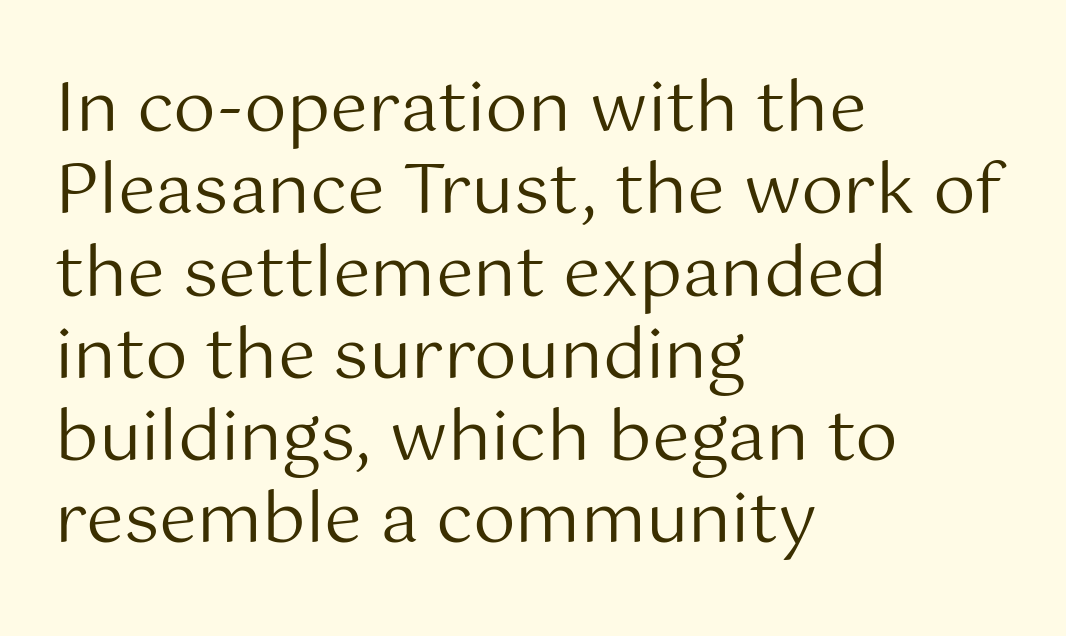
Q: Is the text bold? A: No.
Q: Is the text italic (slanted)? A: No, it is upright.
Q: Is the typeface a serif or a sans-serif typeface? A: Sans-serif.
Q: Is the text underlined? A: No.
Q: How is the paragraph aligned? A: Left-aligned.
Q: Is the spacing between letters normal or unusually wide? A: Normal.
Q: Width (condensed, normal, or wide)? A: Normal.
Q: Stroke contrast? A: Medium.
Q: x-height? A: Medium.
Q: Monospaced? A: No.
